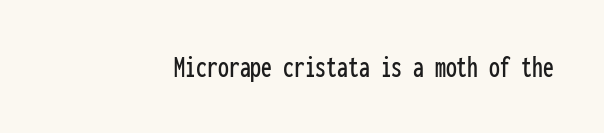
Designer's note — italics off, roman on. Descenders hang freely into open space. Here the designer chose a console-style face with uniform glyph widths. You could call the tracking neutral — neither tight nor loose. Nope, no serifs anywhere on these letters.
